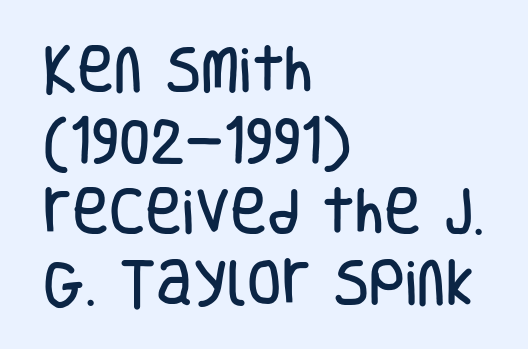
{"serif": "no", "italic": "no", "width": "condensed", "stroke_contrast": "low", "x_height": "large", "monospaced": "no", "underline": "no", "align": "left", "line_spacing": "normal", "line_spacing_ratio": 1.42, "letter_spacing": "normal", "letter_spacing_em": 0.0, "glyph_px": 50}
